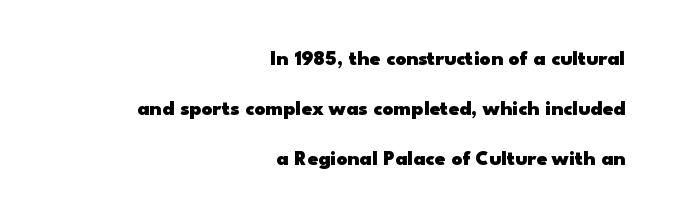
Compared with a flush-left layout, this one pins lines to the opposite, right side. The font is running at its bold setting. Descenders are the only things crossing below the line. The line texture is even and compact thanks to regular tracking. The leading is generous, giving the passage an open texture. If you drew a line through each stem, it would be perfectly vertical.
